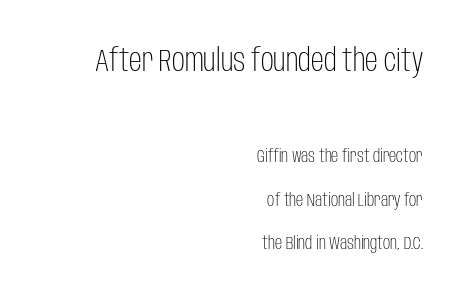
The image shows 32 px light, condensed sans-serif type, upright; set right-aligned, loose line spacing (2.4x), normal letter spacing, not underlined; the first (top) block is 1.78x larger; low stroke contrast and a large x-height.
